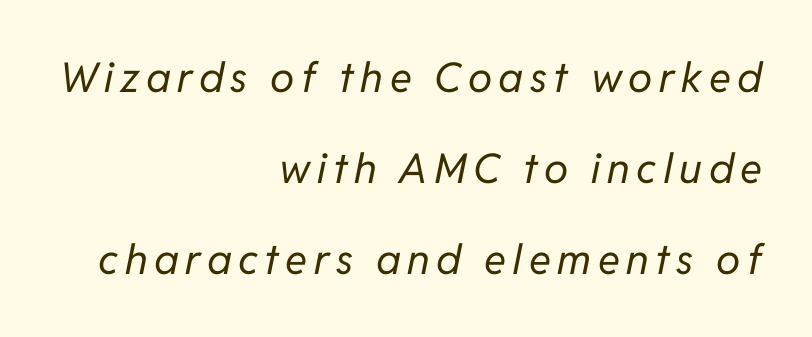
Alignment: flush right. Characters are canted at an angle relative to the baseline's perpendicular. Stroke thickness stays within the range of a standard reading face or lighter. Anything drawn beneath the words? Only blank space.
